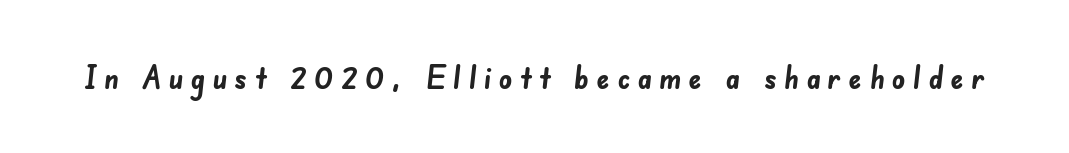
{"serif": "no", "bold": "yes", "weight": "semibold", "width": "normal", "stroke_contrast": "low", "x_height": "small", "monospaced": "no", "underline": "no", "letter_spacing": "wide", "letter_spacing_em": 0.21, "glyph_px": 33}
